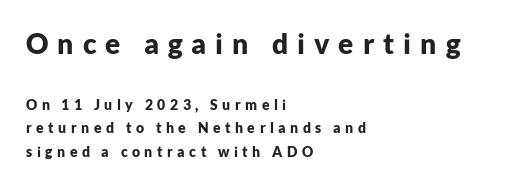
What weight is shown? A full bold with thick strokes. In terms of letterform style, serifs are entirely absent. Casual observation: everything's shoved over to the left. Bigger letters appear in the top chunk; the bottom chunk is reduced. Looks like regular typesetting: each glyph gets only the width it needs.
